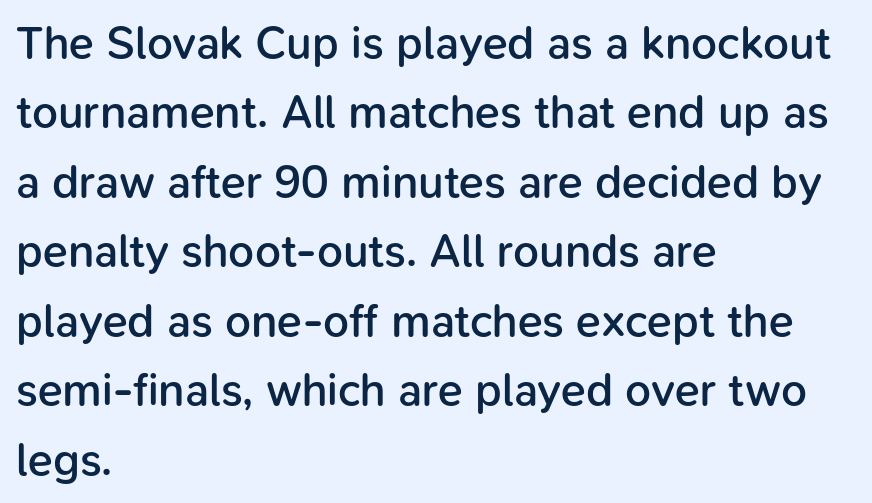
The image shows 46 px semibold sans-serif type, upright; set left-aligned, normal line spacing (1.51x), normal letter spacing, not underlined; low stroke contrast and a medium x-height.
